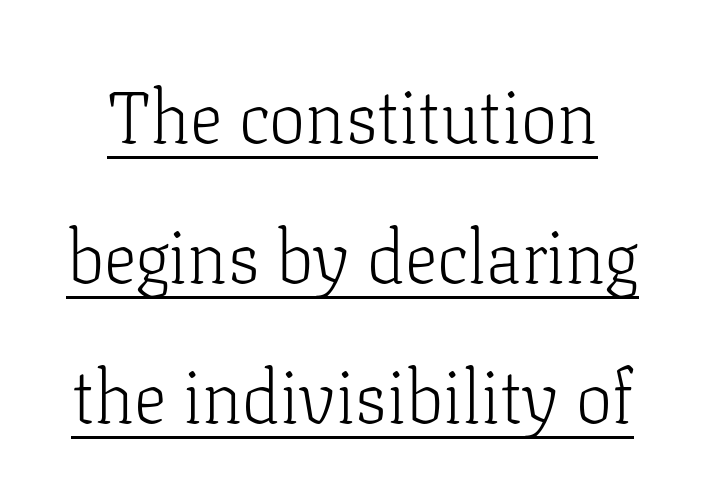
Like a heading marked for emphasis, these lines bear an underscore. Short note: letters normally spaced. The cut favours lightness, reaching ordinary text weight at its darkest. Each letter keeps its own natural width here, so spacing adapts to shape. A typesetter would label this face a serif.
